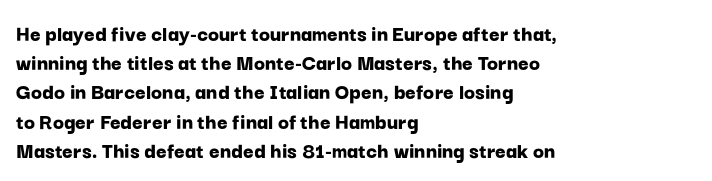
{"italic": "no", "bold": "yes", "underline": "no", "align": "left", "line_spacing": "normal", "line_spacing_ratio": 1.27, "letter_spacing": "normal", "letter_spacing_em": 0.0, "glyph_px": 23}
